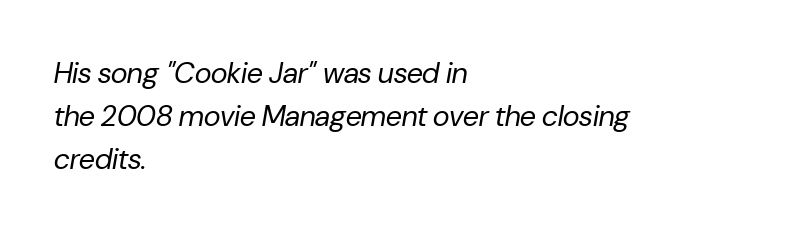
The image shows 29 px regular-weight type, italic (leaning right); set left-aligned, normal line spacing (1.48x), normal letter spacing, not underlined; low stroke contrast and a medium x-height.
